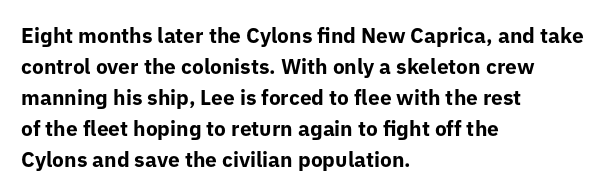
Q: Is the text bold? A: Yes.
Q: Is the text italic (slanted)? A: No, it is upright.
Q: Is the text underlined? A: No.
Q: How is the paragraph aligned? A: Left-aligned.
Q: Is the spacing between letters normal or unusually wide? A: Normal.
Q: Is the spacing between lines tight, normal or loose? A: Normal.
